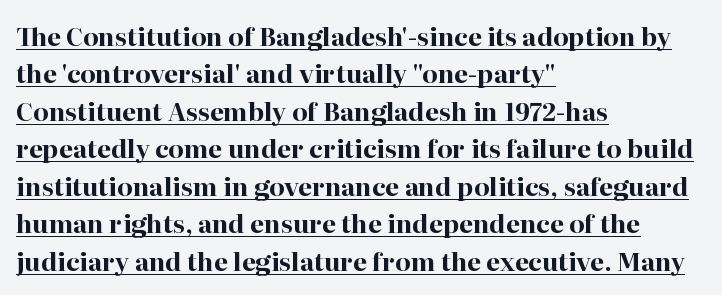
{"italic": "no", "bold": "yes", "underline": "yes", "align": "left", "line_spacing": "normal", "line_spacing_ratio": 1.5, "letter_spacing": "normal", "letter_spacing_em": 0.0, "glyph_px": 25}
